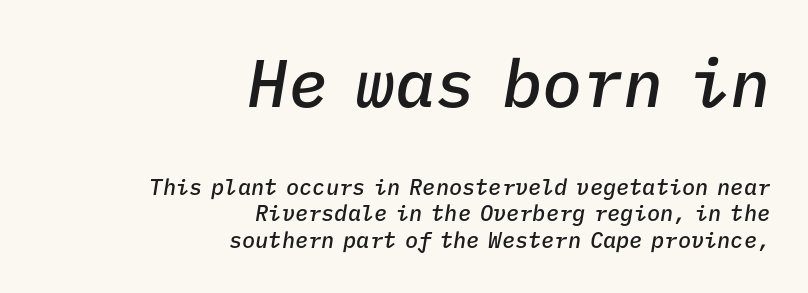
The more generous point size was reserved for the upper chunk. Visually the block forms a straight wall on the right and a jagged coastline on the left. The letters march in equal steps, a hallmark of fixed-pitch type. Compared with an ordinary text face, these strokes are moderately heavier — a semibold. Does extra space separate the letters? No, they use regular spacing.
